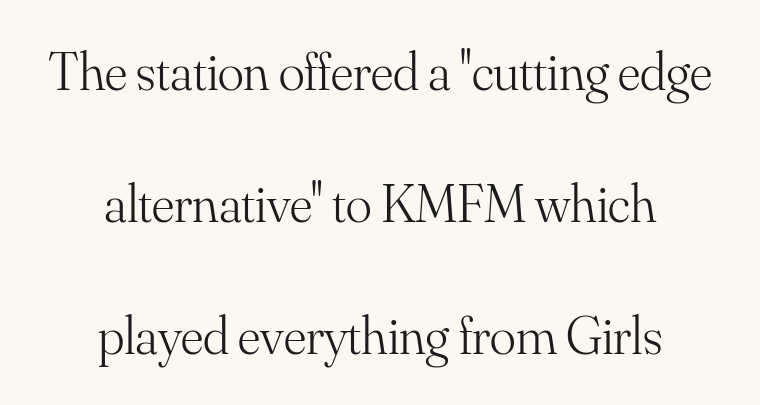
Q: Is the text bold? A: No.
Q: Is the text italic (slanted)? A: No, it is upright.
Q: Is the typeface a serif or a sans-serif typeface? A: Serif.
Q: Is the text underlined? A: No.
Q: How is the paragraph aligned? A: Centered.
Q: Is the spacing between letters normal or unusually wide? A: Normal.
Q: Is the spacing between lines tight, normal or loose? A: Loose.
Q: Width (condensed, normal, or wide)? A: Normal.
Q: Stroke contrast? A: Medium.
Q: x-height? A: Small.
Q: Monospaced? A: No.
